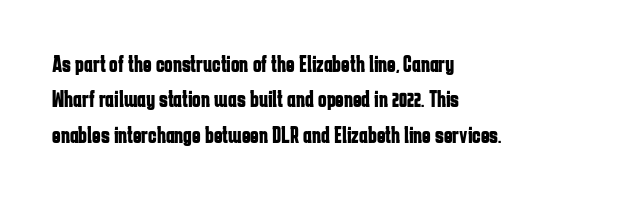
The image shows 23 px bold type, upright; set left-aligned, normal line spacing (1.54x), normal letter spacing, not underlined.
